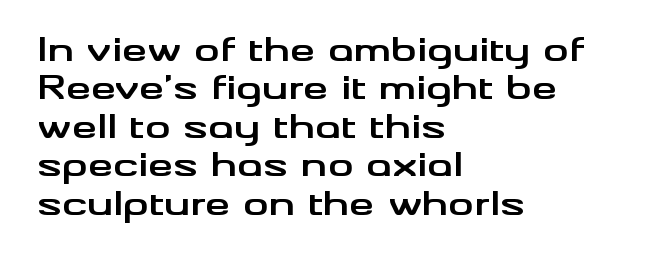
Q: Is the text bold? A: Yes.
Q: Is the text italic (slanted)? A: No, it is upright.
Q: Is the typeface a serif or a sans-serif typeface? A: Sans-serif.
Q: Is the text underlined? A: No.
Q: How is the paragraph aligned? A: Left-aligned.
Q: Is the spacing between letters normal or unusually wide? A: Normal.
Q: Width (condensed, normal, or wide)? A: Wide.
Q: Stroke contrast? A: Medium.
Q: x-height? A: Small.
Q: Monospaced? A: No.
